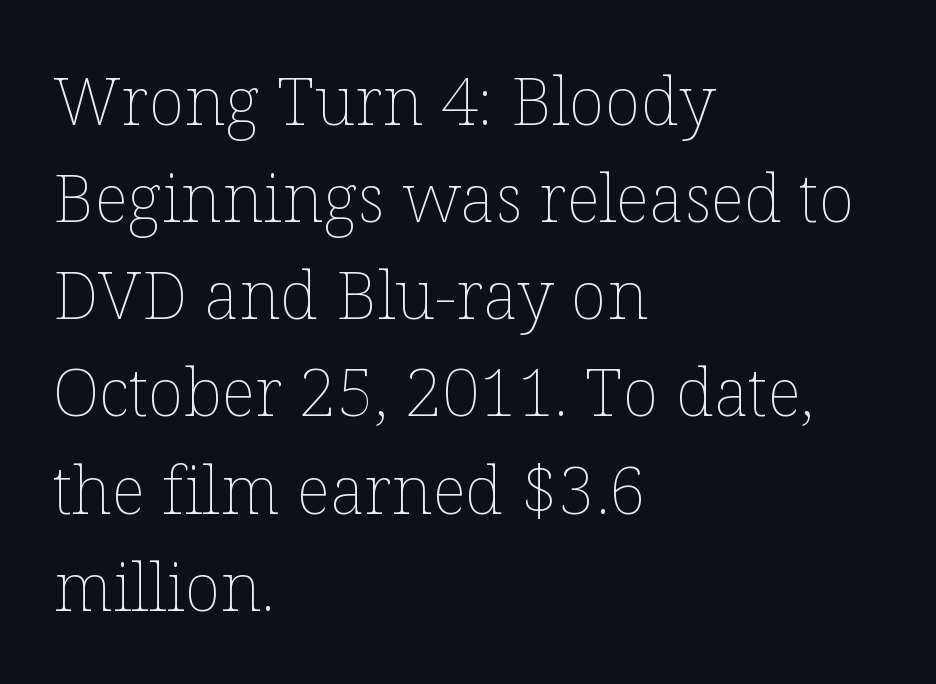
The image shows 67 px thin type, upright; set left-aligned, normal line spacing (1.45x), normal letter spacing, not underlined; low stroke contrast and a medium x-height.
